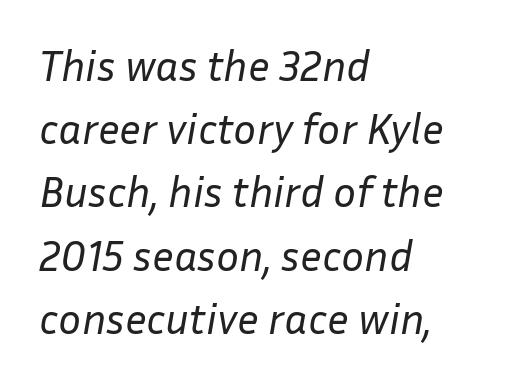
{"italic": "yes", "lean": "right", "slant_degrees": 10, "bold": "no", "weight": "regular", "width": "normal", "stroke_contrast": "low", "x_height": "medium", "monospaced": "no", "underline": "no", "align": "left", "line_spacing": "normal", "line_spacing_ratio": 1.47, "letter_spacing": "normal", "letter_spacing_em": 0.0, "glyph_px": 43}
